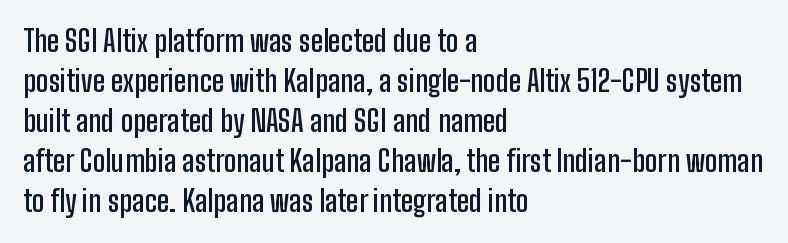
Q: Is the text bold? A: Semi-bold.
Q: Is the text italic (slanted)? A: No, it is upright.
Q: Is the typeface a serif or a sans-serif typeface? A: Sans-serif.
Q: Is the text underlined? A: No.
Q: How is the paragraph aligned? A: Left-aligned.
Q: Is the spacing between letters normal or unusually wide? A: Normal.
Q: Is the spacing between lines tight, normal or loose? A: Normal.
Q: Width (condensed, normal, or wide)? A: Condensed.
Q: Stroke contrast? A: Low.
Q: x-height? A: Medium.
Q: Monospaced? A: No.
